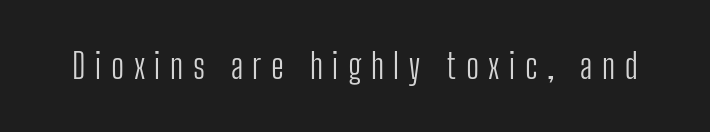
Q: Is the text bold? A: No.
Q: Is the text italic (slanted)? A: No, it is upright.
Q: Is the typeface a serif or a sans-serif typeface? A: Sans-serif.
Q: Is the text underlined? A: No.
Q: Is the spacing between letters normal or unusually wide? A: Unusually wide.
Q: Width (condensed, normal, or wide)? A: Condensed.
Q: Stroke contrast? A: Low.
Q: x-height? A: Medium.
Q: Monospaced? A: No.
